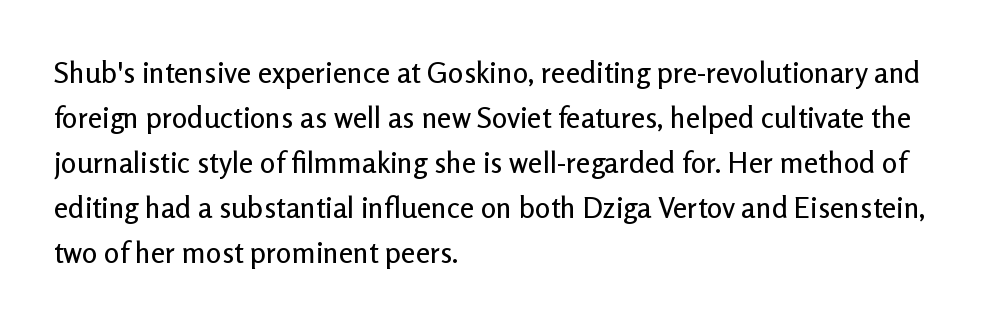
{"serif": "no", "italic": "no", "width": "normal", "stroke_contrast": "low", "x_height": "medium", "monospaced": "no", "underline": "no", "align": "left", "line_spacing": "normal", "line_spacing_ratio": 1.55, "letter_spacing": "normal", "letter_spacing_em": 0.0, "glyph_px": 29}
